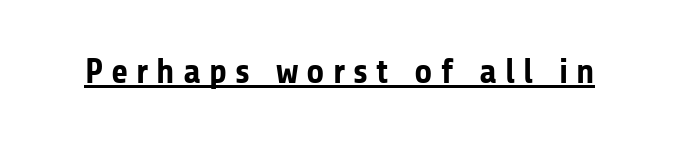
Letter spacing: wide. Is there an underline? Yes — a line sits under the letters. Character widths vary here, with narrow letters taking less room than wide ones. These words are printed bold, with thick strokes throughout.
